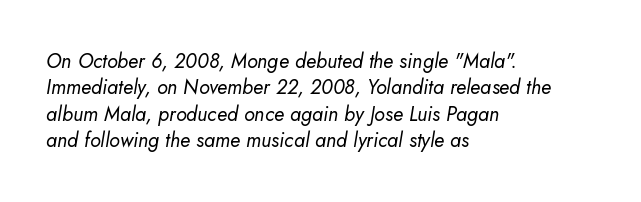
Q: Is the text bold? A: No.
Q: Is the text italic (slanted)? A: Yes, it leans right by about 5 degrees.
Q: Is the text underlined? A: No.
Q: How is the paragraph aligned? A: Left-aligned.
Q: Is the spacing between letters normal or unusually wide? A: Normal.
Q: Is the spacing between lines tight, normal or loose? A: Normal.
